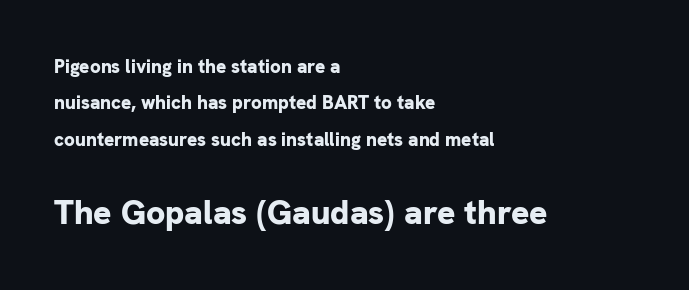
{"serif": "no", "italic": "no", "bold": "yes", "weight": "bold", "width": "normal", "stroke_contrast": "low", "x_height": "medium", "monospaced": "no", "underline": "no", "align": "left", "line_spacing": "loose", "line_spacing_ratio": 1.91, "letter_spacing": "normal", "letter_spacing_em": 0.0, "larger_block": "second", "size_ratio": 1.79, "glyph_px": 34}
